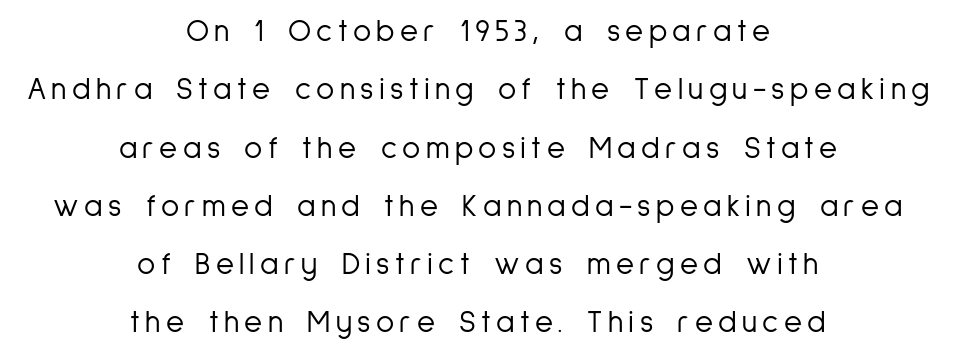
The image shows 31 px light, condensed sans-serif type, upright; set centered, line spacing 1.88x, not underlined; low stroke contrast and a medium x-height.
